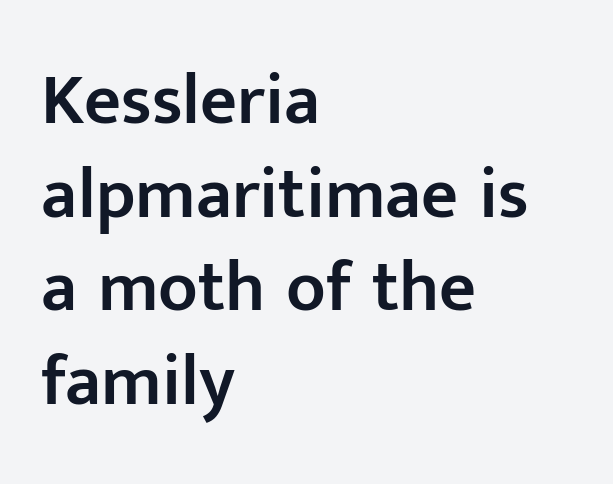
Q: Is the text bold? A: Semi-bold.
Q: Is the text italic (slanted)? A: No, it is upright.
Q: Is the typeface a serif or a sans-serif typeface? A: Sans-serif.
Q: Is the text underlined? A: No.
Q: How is the paragraph aligned? A: Left-aligned.
Q: Is the spacing between letters normal or unusually wide? A: Normal.
Q: Is the spacing between lines tight, normal or loose? A: Normal.
Q: Width (condensed, normal, or wide)? A: Normal.
Q: Stroke contrast? A: Low.
Q: x-height? A: Medium.
Q: Monospaced? A: No.
